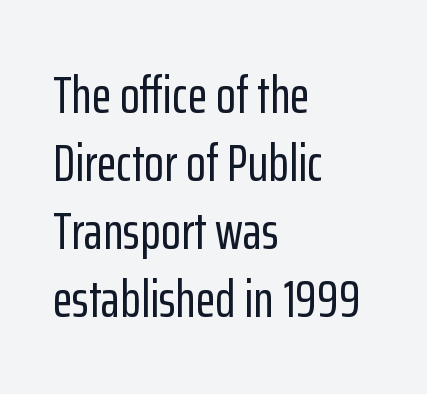
The image shows 52 px condensed sans-serif type, upright; set left-aligned, normal line spacing (1.31x), normal letter spacing, not underlined; low stroke contrast and a medium x-height.
